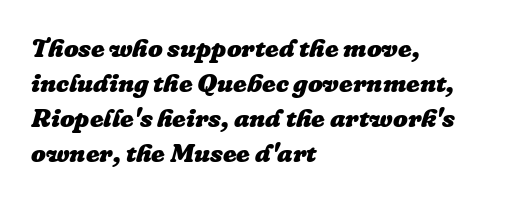
Check the space under the baseline: it is left empty. Layout note: lines flush left. The block of text has a typical density, with ordinary space between rows. Italic: yes, the glyphs are oblique. Strokes here are thick enough to call this a true bold.
